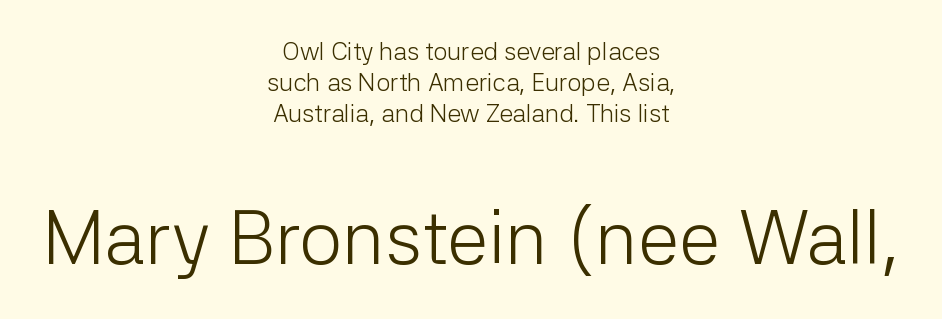
The image shows 76 px light sans-serif type, upright; set centered, normal line spacing (1.25x), normal letter spacing, not underlined; the second (bottom) block is 3.04x larger; low stroke contrast and a medium x-height.
